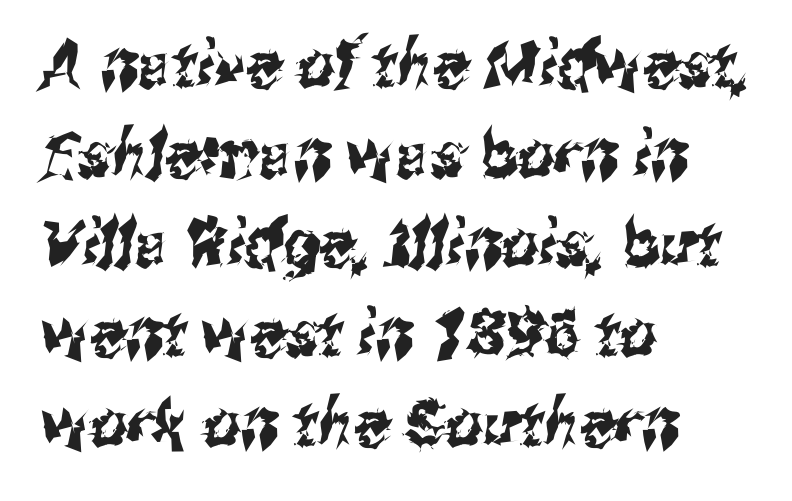
Q: Is the typeface a serif or a sans-serif typeface? A: Sans-serif.
Q: Is the text underlined? A: No.
Q: How is the paragraph aligned? A: Left-aligned.
Q: Is the spacing between letters normal or unusually wide? A: Normal.
Q: Is the spacing between lines tight, normal or loose? A: Normal.
Q: Width (condensed, normal, or wide)? A: Condensed.
Q: Stroke contrast? A: Medium.
Q: x-height? A: Medium.
Q: Monospaced? A: No.
